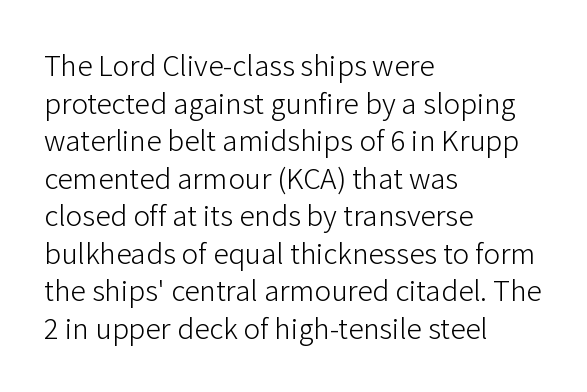
The image shows 31 px light sans-serif type, upright; set left-aligned, line spacing 1.21x, normal letter spacing, not underlined; low stroke contrast and a medium x-height.
